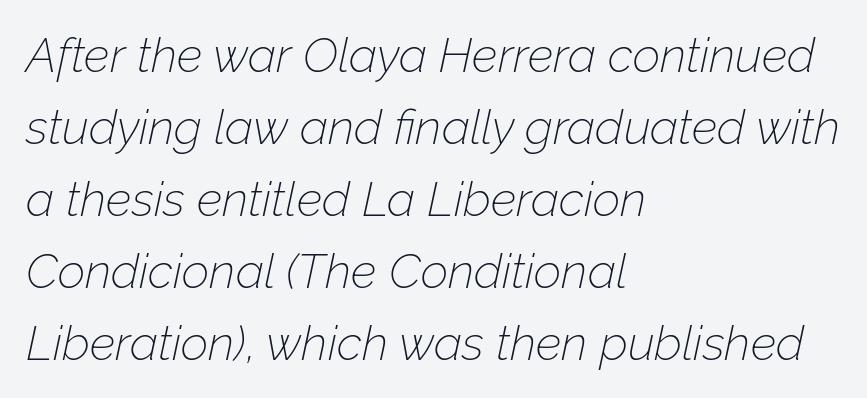
{"italic": "yes", "lean": "right", "slant_degrees": 12, "bold": "no", "weight": "thin", "width": "normal", "stroke_contrast": "low", "x_height": "medium", "monospaced": "no", "underline": "no", "align": "left", "line_spacing": "normal", "line_spacing_ratio": 1.5, "letter_spacing": "normal", "letter_spacing_em": 0.0, "glyph_px": 48}
